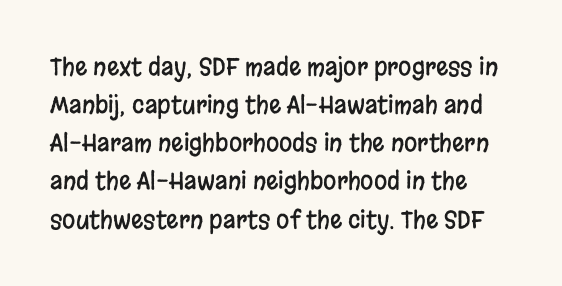
Q: Is the text italic (slanted)? A: No, it is upright.
Q: Is the text underlined? A: No.
Q: Is the spacing between letters normal or unusually wide? A: Normal.
Q: Is the spacing between lines tight, normal or loose? A: Normal.
